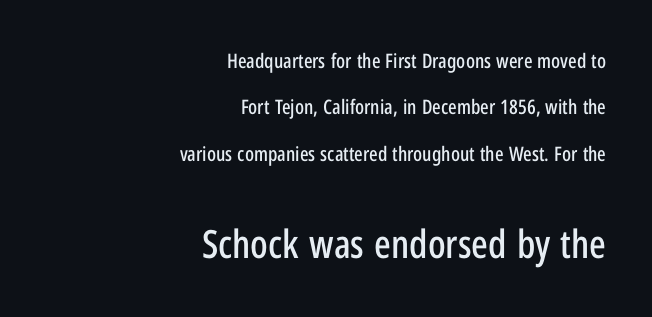
Q: Is the text italic (slanted)? A: No, it is upright.
Q: Is the typeface a serif or a sans-serif typeface? A: Sans-serif.
Q: Is the text underlined? A: No.
Q: How is the paragraph aligned? A: Right-aligned.
Q: Is the spacing between letters normal or unusually wide? A: Normal.
Q: Is the spacing between lines tight, normal or loose? A: Loose.
Q: Which block of text is set in a larger size, the first (top) or the second (bottom)? A: The second (bottom) one.
Q: Width (condensed, normal, or wide)? A: Condensed.
Q: Stroke contrast? A: Low.
Q: x-height? A: Medium.
Q: Monospaced? A: No.
